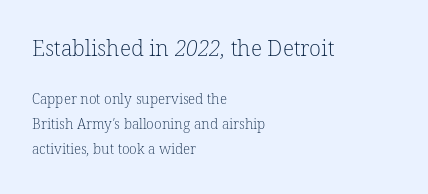
{"bold": "no", "underline": "no", "align": "left", "line_spacing_ratio": 1.79, "letter_spacing": "normal", "letter_spacing_em": 0.0, "larger_block": "first", "size_ratio": 1.57, "glyph_px": 22}
